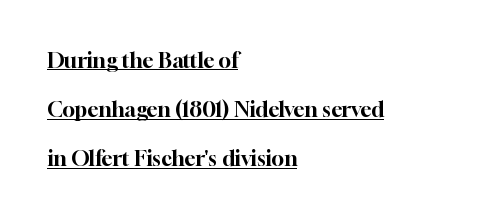
{"italic": "no", "underline": "yes", "align": "left", "line_spacing": "loose", "line_spacing_ratio": 2.34, "letter_spacing": "normal", "letter_spacing_em": 0.0, "glyph_px": 21}
